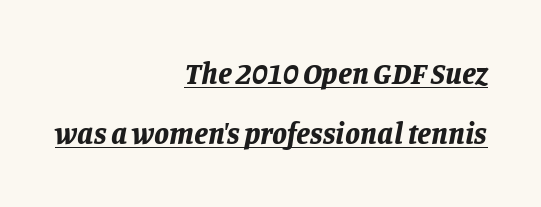
The image shows 30 px bold type, italic (leaning right); set right-aligned, loose line spacing (2.01x), normal letter spacing, underlined; low stroke contrast and a large x-height.
